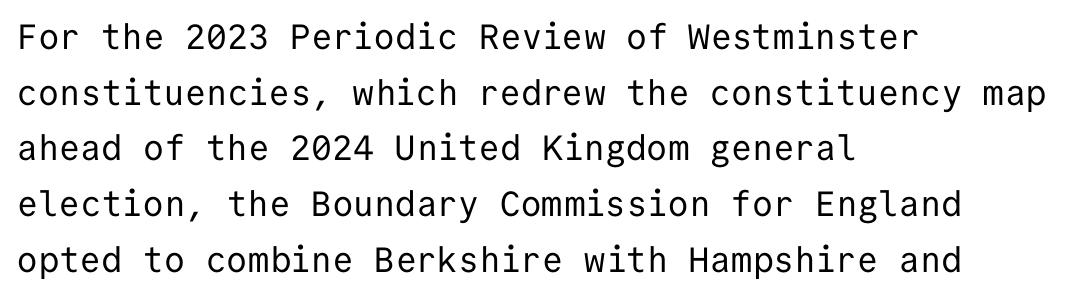
The image shows 35 px regular-weight sans-serif type, upright, monospaced; set left-aligned, normal line spacing (1.59x), normal letter spacing, not underlined; low stroke contrast and a medium x-height.
